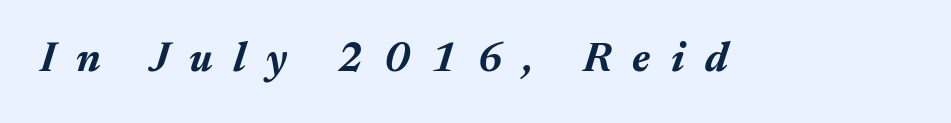
The image shows 42 px bold type, italic (leaning right); set unusually wide letter spacing (+0.49 em), not underlined; medium stroke contrast and a medium x-height.
